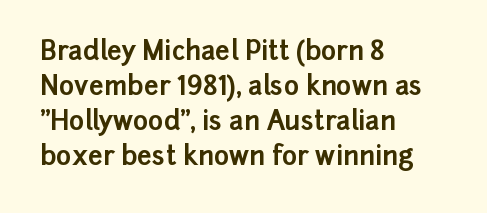
{"italic": "no", "bold": "yes", "underline": "no", "align": "left", "line_spacing": "normal", "line_spacing_ratio": 1.35, "letter_spacing": "normal", "letter_spacing_em": 0.0, "glyph_px": 26}
